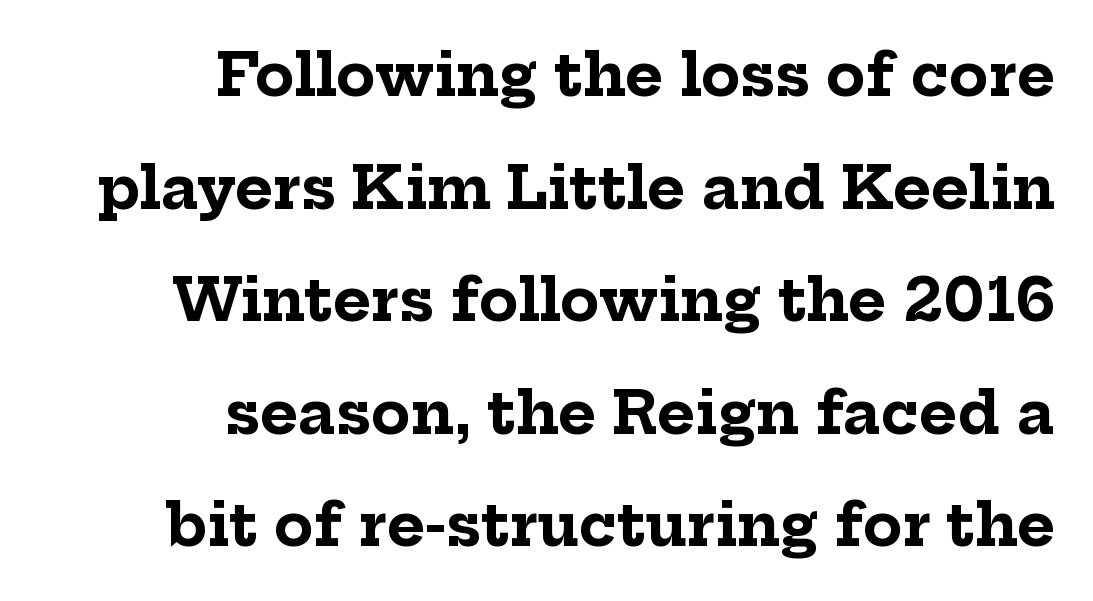
The image shows 58 px bold serif type, upright; set right-aligned, loose line spacing (1.94x), normal letter spacing, not underlined; low stroke contrast and a medium x-height.
